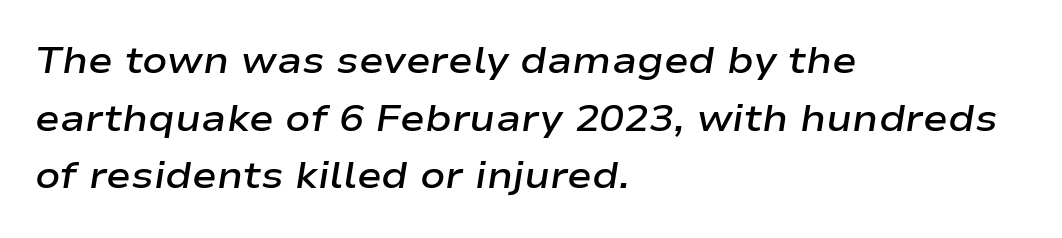
The image shows 37 px semibold, wide type, italic (leaning right); set left-aligned, normal line spacing (1.56x), normal letter spacing, not underlined; low stroke contrast and a medium x-height.
